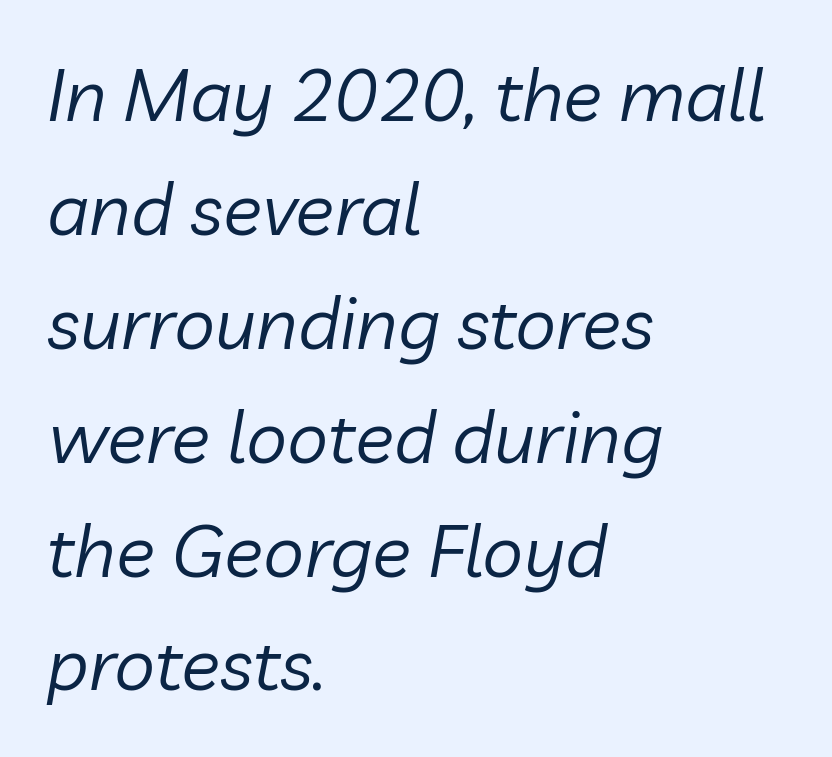
The image shows 73 px regular-weight type, italic (leaning right); set left-aligned, normal line spacing (1.56x), normal letter spacing, not underlined; low stroke contrast and a medium x-height.
